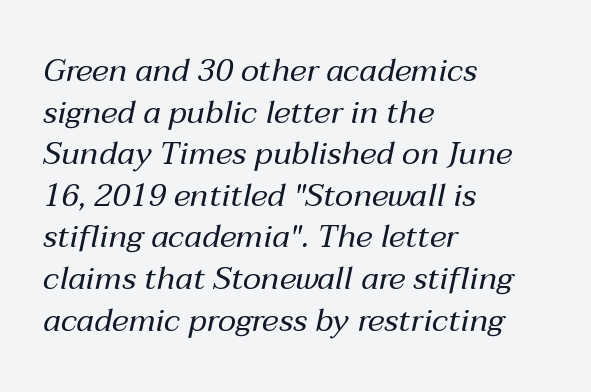
Rows of type keep a routine distance in the vertical direction. Caption: standard tracking, unaltered. The face used here is proportionally spaced, like ordinary book or web type. Yep, that's italic — everything's leaning. Reading down the block, your eye returns to a fixed left position each line.
